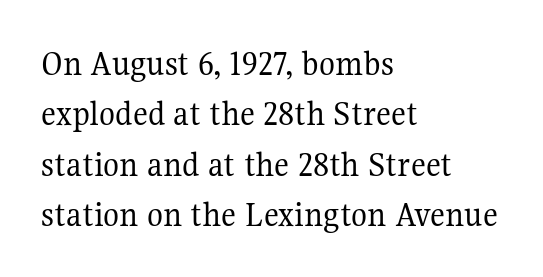
Q: Is the text bold? A: No.
Q: Is the text italic (slanted)? A: No, it is upright.
Q: Is the typeface a serif or a sans-serif typeface? A: Serif.
Q: Is the text underlined? A: No.
Q: How is the paragraph aligned? A: Left-aligned.
Q: Is the spacing between letters normal or unusually wide? A: Normal.
Q: Is the spacing between lines tight, normal or loose? A: Normal.
Q: Width (condensed, normal, or wide)? A: Normal.
Q: Stroke contrast? A: Medium.
Q: x-height? A: Medium.
Q: Monospaced? A: No.
